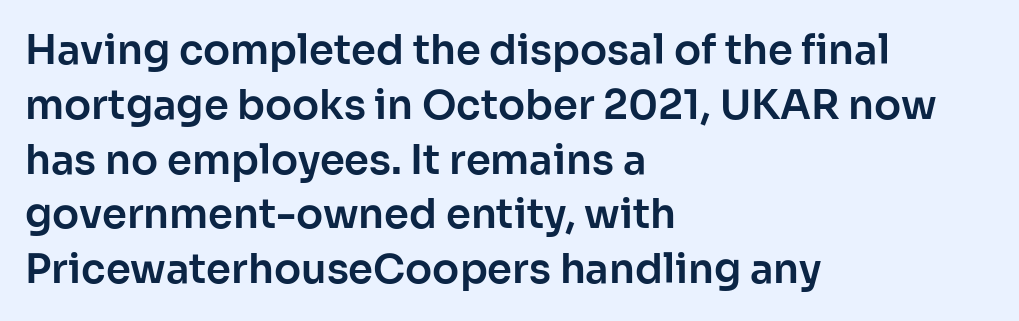
A roman cut, with each character standing at attention. The baseline area is clear. The rows are spaced the way most documents space them. All the whitespace from short lines collects on the right. The rendering shows plain stroke endings on the letterforms — a sans-serif design. No extra tracking has been applied to these lines.
